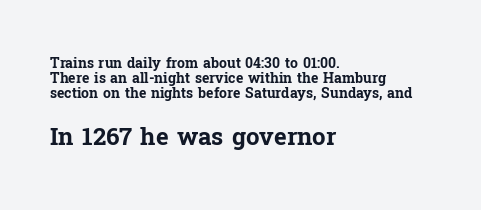
{"italic": "no", "bold": "yes", "underline": "no", "align": "left", "line_spacing": "tight", "line_spacing_ratio": 1.08, "letter_spacing": "normal", "letter_spacing_em": 0.0, "larger_block": "second", "size_ratio": 1.71, "glyph_px": 24}
